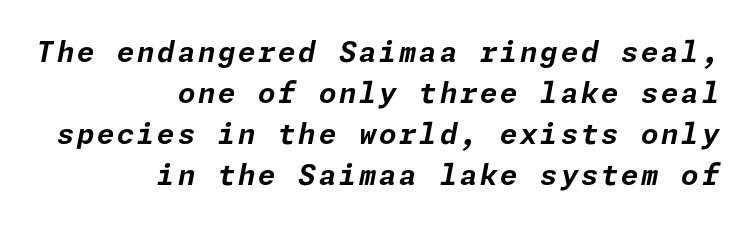
The specimen omits any rule beneath the text block's lines. Is the type slanted? Yes — the strokes lean at a clear angle. Students, this is bold: see how much ink each stroke carries. Leading: standard.
